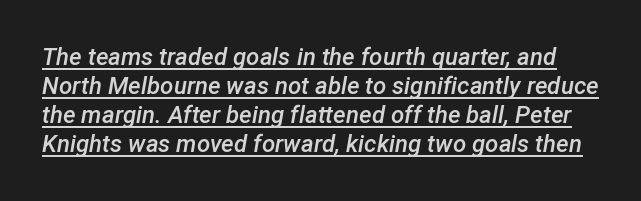
Q: Is the text bold? A: Semi-bold.
Q: Is the text italic (slanted)? A: Yes, it leans right by about 12 degrees.
Q: Is the text underlined? A: Yes.
Q: Is the spacing between letters normal or unusually wide? A: Normal.
